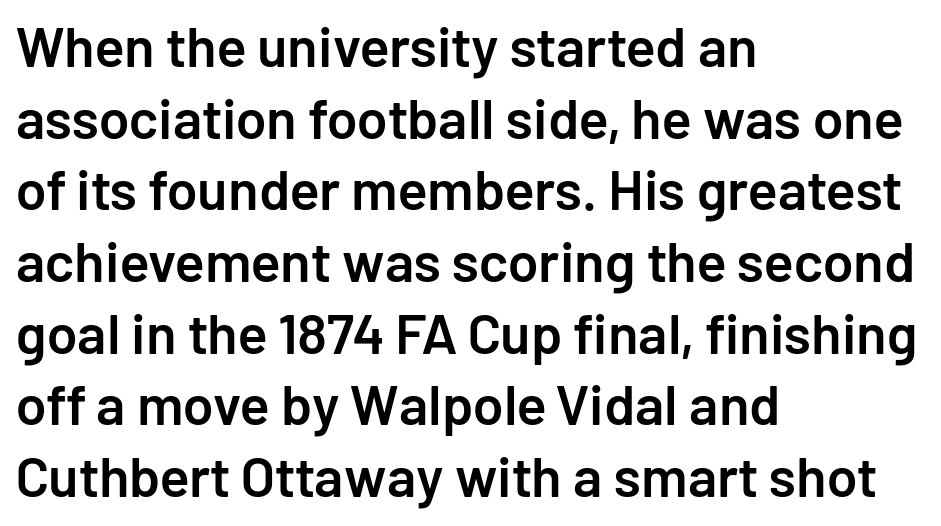
The image shows 56 px semibold sans-serif type, upright; set left-aligned, normal line spacing (1.28x), normal letter spacing, not underlined; low stroke contrast and a medium x-height.
